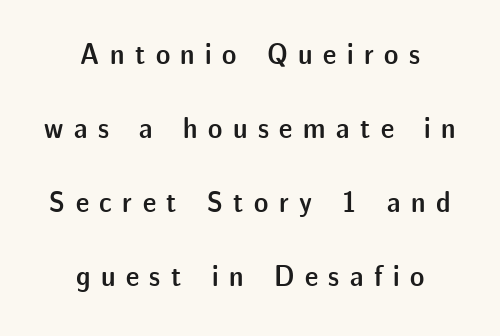
{"serif": "no", "italic": "no", "bold": "semi", "weight": "semibold", "width": "normal", "stroke_contrast": "low", "x_height": "medium", "monospaced": "no", "underline": "no", "align": "center", "line_spacing": "loose", "line_spacing_ratio": 2.47, "letter_spacing": "wide", "letter_spacing_em": 0.35, "glyph_px": 30}
